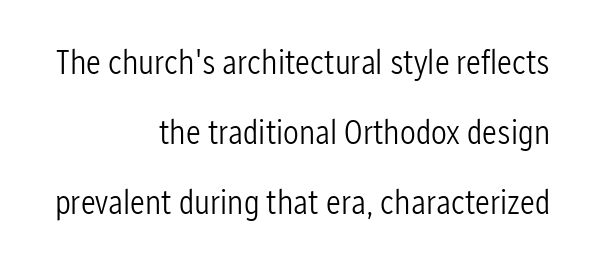
Q: Is the text bold? A: No.
Q: Is the text italic (slanted)? A: No, it is upright.
Q: Is the typeface a serif or a sans-serif typeface? A: Sans-serif.
Q: Is the text underlined? A: No.
Q: How is the paragraph aligned? A: Right-aligned.
Q: Is the spacing between letters normal or unusually wide? A: Normal.
Q: Is the spacing between lines tight, normal or loose? A: Loose.
Q: Width (condensed, normal, or wide)? A: Condensed.
Q: Stroke contrast? A: Low.
Q: x-height? A: Medium.
Q: Monospaced? A: No.
